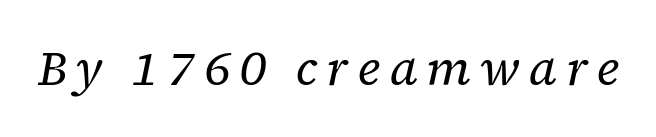
Note: serifs present on the glyphs. Nobody drew a line under any word here. The passage shown leans; its letterforms are oblique. Think of a printed novel: that variable character pitch is what you see here. Think standard paragraph weight, or any step lighter than that.
